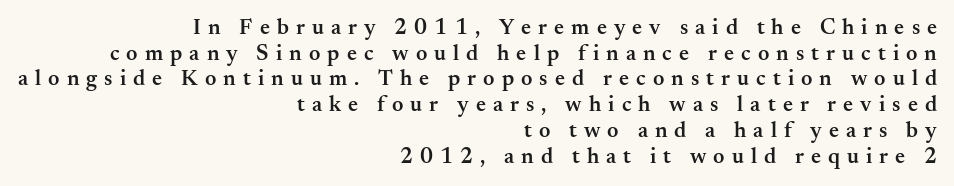
The paragraph has a hard right edge and a soft left edge. Semibold letterforms, between regular and bold. In terms of letterspacing, this is a distinctly airy, spread setting. Bare-footed words on every line. Posture: vertical.
